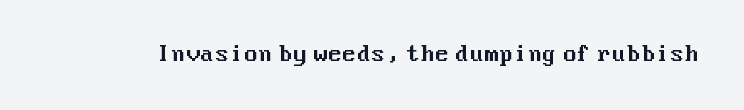
The image shows 21 px text type, upright; set normal letter spacing, not underlined.
